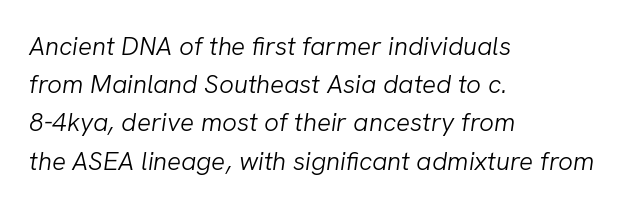
Q: Is the text bold? A: No.
Q: Is the text italic (slanted)? A: Yes, it leans right by about 8 degrees.
Q: Is the text underlined? A: No.
Q: How is the paragraph aligned? A: Left-aligned.
Q: Is the spacing between letters normal or unusually wide? A: Normal.
Q: Is the spacing between lines tight, normal or loose? A: Normal.
